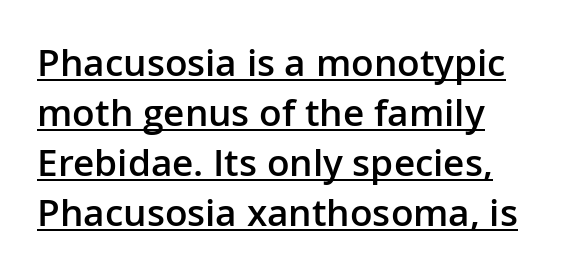
Q: Is the text bold? A: Semi-bold.
Q: Is the text italic (slanted)? A: No, it is upright.
Q: Is the typeface a serif or a sans-serif typeface? A: Sans-serif.
Q: Is the text underlined? A: Yes.
Q: Is the spacing between letters normal or unusually wide? A: Normal.
Q: Is the spacing between lines tight, normal or loose? A: Normal.
Q: Width (condensed, normal, or wide)? A: Normal.
Q: Stroke contrast? A: Low.
Q: x-height? A: Medium.
Q: Monospaced? A: No.
